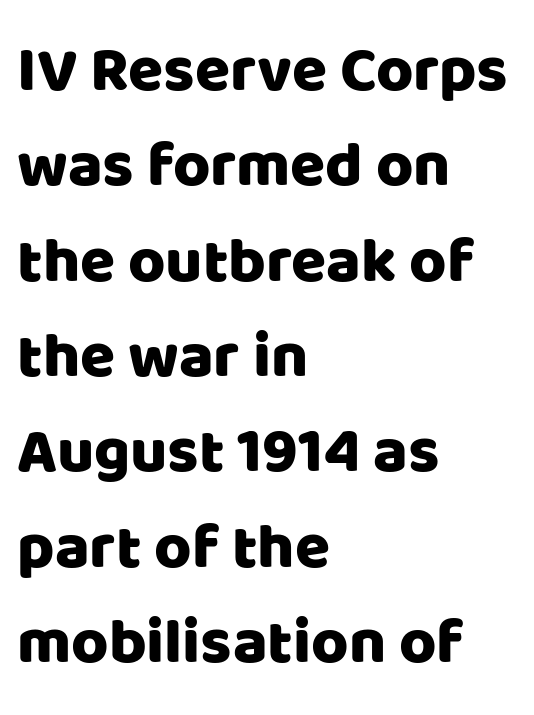
Note the varied advance widths — an 'i' is clearly narrower than an 'm'. The line texture is even and compact thanks to regular tracking. The passage is arranged the way most books set body copy — flush left. A clean baseline with only descenders dipping below it. Posture: vertical. Observe the absence of serifs on each vertical stroke in this sample.
